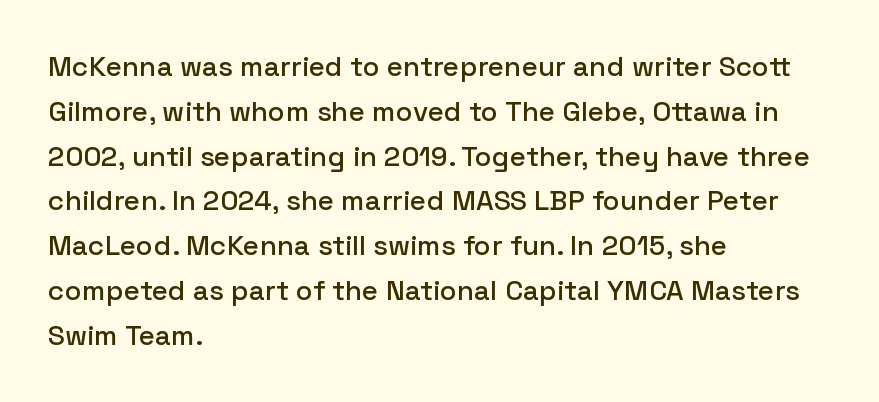
Q: Is the text italic (slanted)? A: No, it is upright.
Q: Is the typeface a serif or a sans-serif typeface? A: Sans-serif.
Q: Is the text underlined? A: No.
Q: How is the paragraph aligned? A: Left-aligned.
Q: Is the spacing between letters normal or unusually wide? A: Normal.
Q: Is the spacing between lines tight, normal or loose? A: Normal.
Q: Width (condensed, normal, or wide)? A: Normal.
Q: Stroke contrast? A: Low.
Q: x-height? A: Medium.
Q: Monospaced? A: No.
